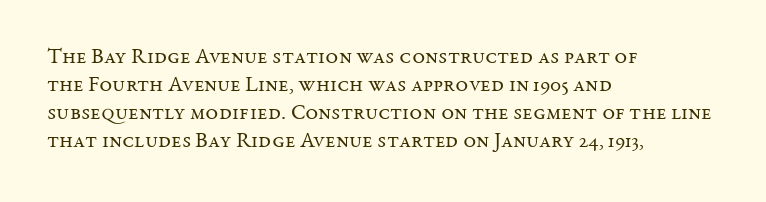
Normally led — the rows are evenly, conventionally spaced. Underlining? Definitely not there. The axis of the letterforms is exactly vertical. The passage is arranged the way most books set body copy — flush left. Default kerning and tracking; the words read as compact shapes.
